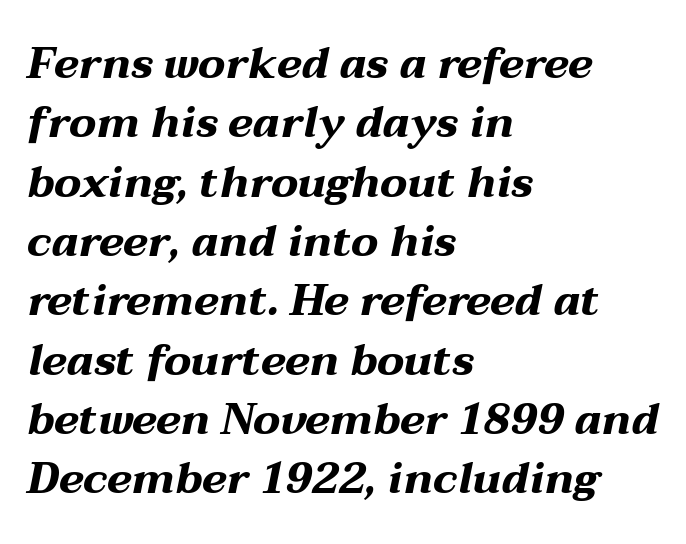
Q: Is the text bold? A: Yes.
Q: Is the text italic (slanted)? A: Yes, it leans right by about 12 degrees.
Q: Is the text underlined? A: No.
Q: How is the paragraph aligned? A: Left-aligned.
Q: Is the spacing between letters normal or unusually wide? A: Normal.
Q: Is the spacing between lines tight, normal or loose? A: Normal.
Q: Width (condensed, normal, or wide)? A: Wide.
Q: Stroke contrast? A: Medium.
Q: x-height? A: Medium.
Q: Monospaced? A: No.
